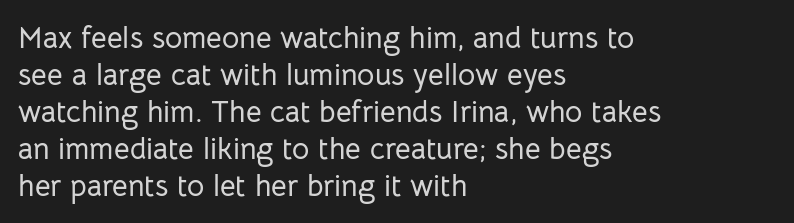
The image shows 30 px sans-serif type, upright; set left-aligned, line spacing 1.23x, normal letter spacing, not underlined; low stroke contrast and a medium x-height.
